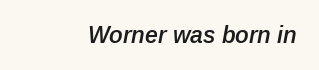
Q: Is the text bold? A: Semi-bold.
Q: Is the text italic (slanted)? A: Yes, it leans right by about 12 degrees.
Q: Is the text underlined? A: No.
Q: Is the spacing between letters normal or unusually wide? A: Normal.
